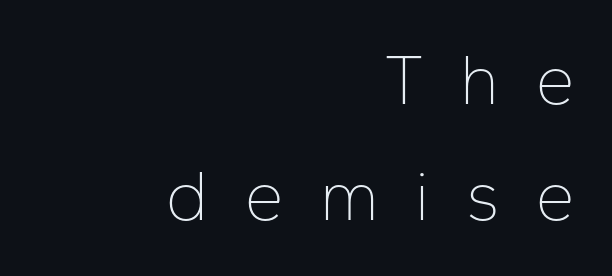
The image shows 72 px thin sans-serif type, upright; set right-aligned, normal line spacing (1.61x), unusually wide letter spacing (+0.48 em), not underlined; low stroke contrast and a medium x-height.
